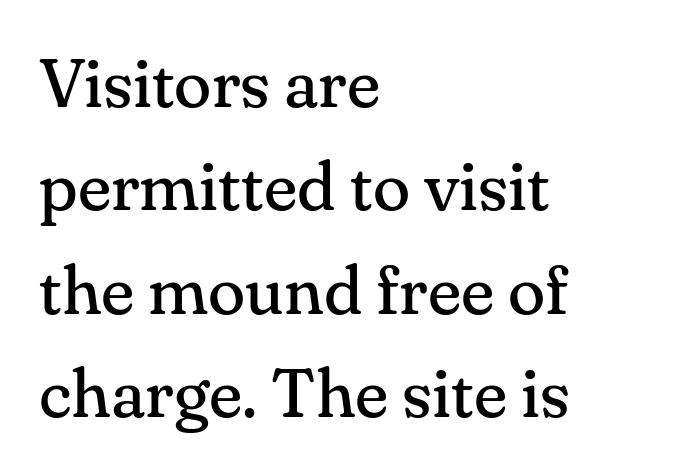
Upright lettering throughout. Small tapered or slab feet sit at the stroke ends, so this counts as serif. These lines are rendered in a variable-pitch font. Compared with a typical body face, this is equally light or lighter still.
